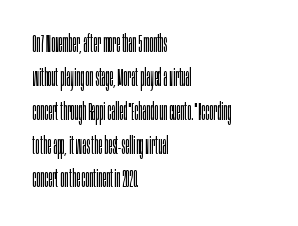
{"italic": "no", "bold": "no", "underline": "no", "align": "left", "line_spacing": "normal", "line_spacing_ratio": 1.41, "letter_spacing": "normal", "letter_spacing_em": 0.0, "glyph_px": 24}
